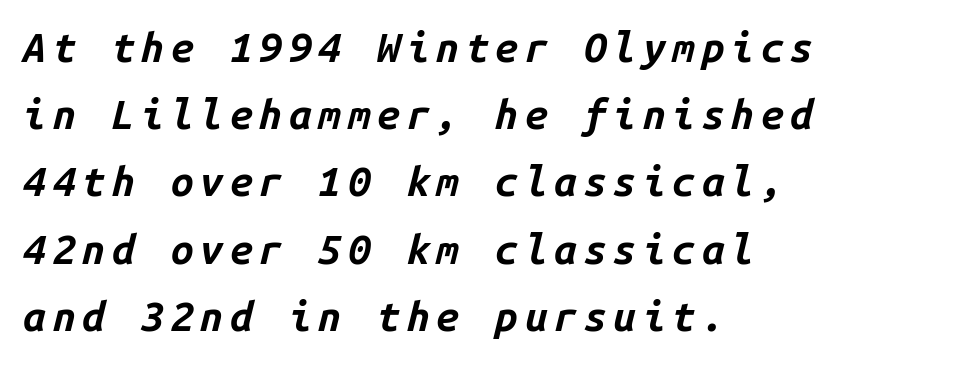
An italicized treatment has been applied to the whole sample. Fixed-width glyphs throughout — classic coding-font behaviour. Anything drawn beneath the words? Only blank space. Bold? Absolutely — the strokes are thick and heavy. Leading: standard.
